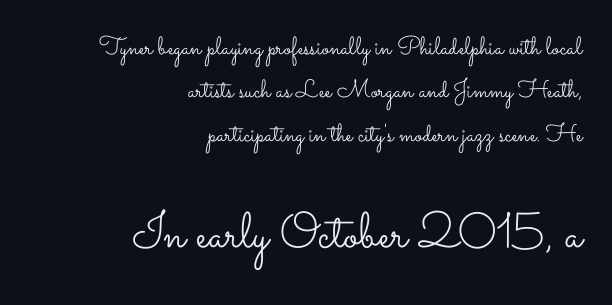
{"bold": "no", "weight": "light", "width": "wide", "stroke_contrast": "low", "x_height": "small", "monospaced": "no", "underline": "no", "align": "right", "line_spacing_ratio": 1.74, "letter_spacing": "normal", "letter_spacing_em": 0.0, "larger_block": "second", "size_ratio": 2.0, "glyph_px": 50}
